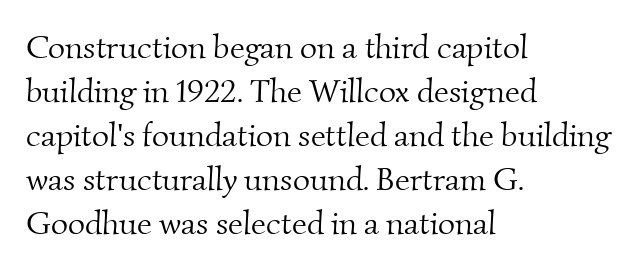
This sample is left-justified, so line endings fall wherever the words run out. Weight: regular or lighter. No word sits above an underline. Look at the bottom of the vertical strokes: they flare into serifs here.
